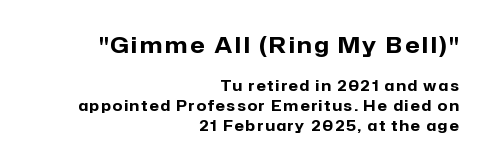
{"italic": "no", "bold": "yes", "underline": "no", "align": "right", "line_spacing": "normal", "line_spacing_ratio": 1.41, "larger_block": "first", "size_ratio": 1.5, "glyph_px": 21}
